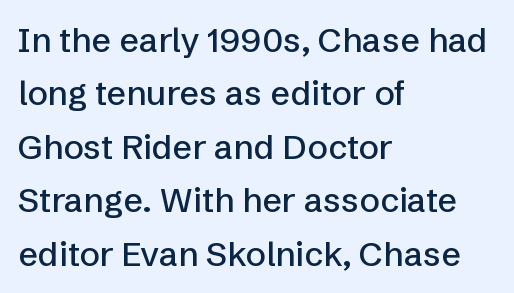
Q: Is the text italic (slanted)? A: No, it is upright.
Q: Is the typeface a serif or a sans-serif typeface? A: Sans-serif.
Q: Is the text underlined? A: No.
Q: How is the paragraph aligned? A: Left-aligned.
Q: Is the spacing between letters normal or unusually wide? A: Normal.
Q: Is the spacing between lines tight, normal or loose? A: Normal.
Q: Width (condensed, normal, or wide)? A: Normal.
Q: Stroke contrast? A: Low.
Q: x-height? A: Medium.
Q: Monospaced? A: No.
